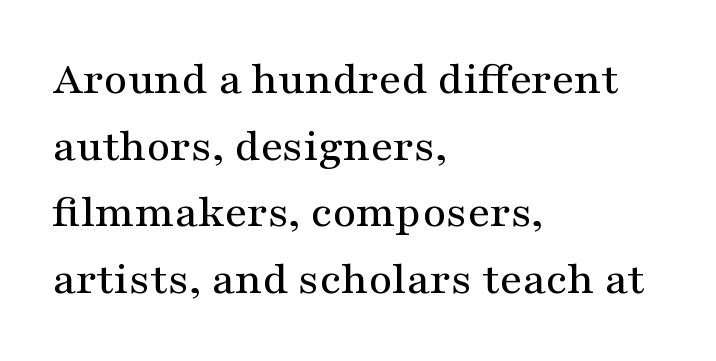
{"serif": "yes", "italic": "no", "width": "wide", "stroke_contrast": "medium", "x_height": "medium", "monospaced": "no", "underline": "no", "align": "left", "line_spacing": "normal", "line_spacing_ratio": 1.45, "letter_spacing": "normal", "letter_spacing_em": 0.0, "glyph_px": 46}
